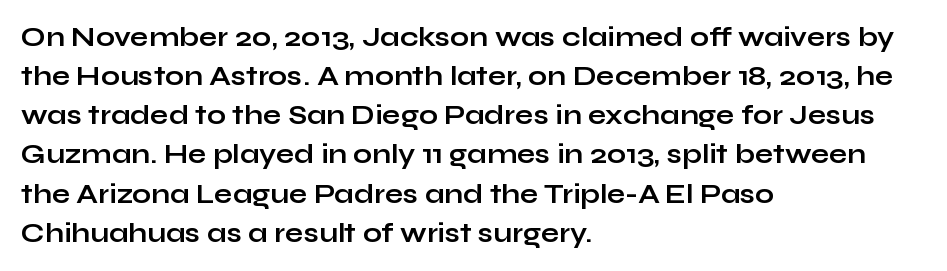
Q: Is the text bold? A: Yes.
Q: Is the text italic (slanted)? A: No, it is upright.
Q: Is the text underlined? A: No.
Q: How is the paragraph aligned? A: Left-aligned.
Q: Is the spacing between letters normal or unusually wide? A: Normal.
Q: Is the spacing between lines tight, normal or loose? A: Normal.
